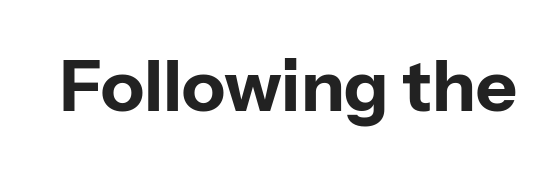
{"serif": "no", "italic": "no", "bold": "yes", "weight": "bold", "width": "normal", "stroke_contrast": "low", "x_height": "medium", "monospaced": "no", "underline": "no", "letter_spacing": "normal", "letter_spacing_em": 0.0, "glyph_px": 71}
